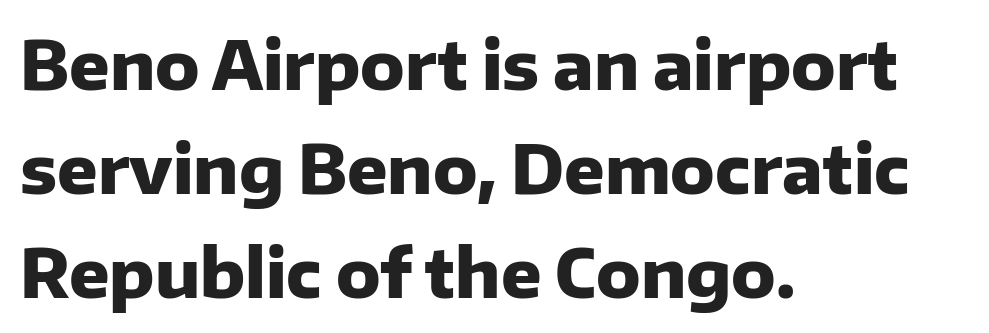
Q: Is the text bold? A: Yes.
Q: Is the text italic (slanted)? A: No, it is upright.
Q: Is the typeface a serif or a sans-serif typeface? A: Sans-serif.
Q: Is the text underlined? A: No.
Q: How is the paragraph aligned? A: Left-aligned.
Q: Is the spacing between letters normal or unusually wide? A: Normal.
Q: Is the spacing between lines tight, normal or loose? A: Normal.
Q: Width (condensed, normal, or wide)? A: Normal.
Q: Stroke contrast? A: Low.
Q: x-height? A: Medium.
Q: Monospaced? A: No.
